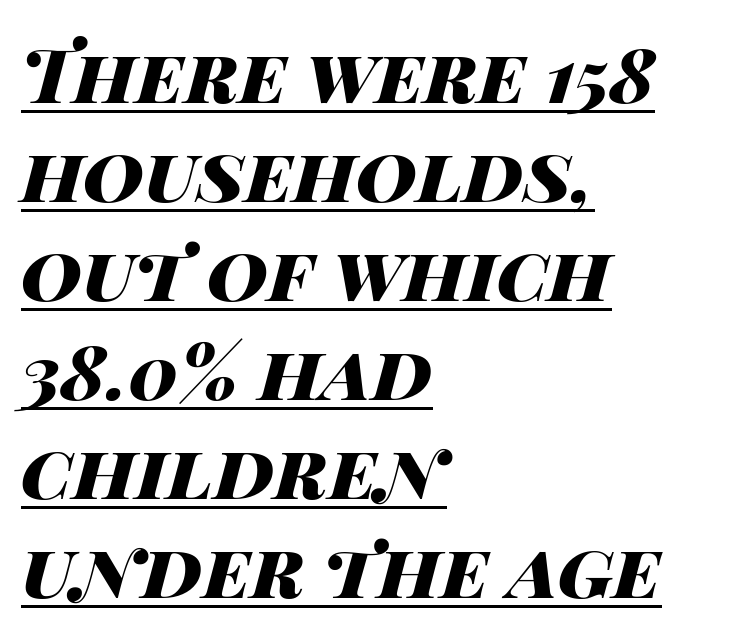
{"italic": "yes", "lean": "right", "slant_degrees": 14, "bold": "yes", "weight": "heavy", "width": "wide", "stroke_contrast": "high", "x_height": "large", "monospaced": "no", "underline": "yes", "align": "left", "line_spacing": "normal", "line_spacing_ratio": 1.32, "letter_spacing": "normal", "letter_spacing_em": 0.0, "glyph_px": 75}
